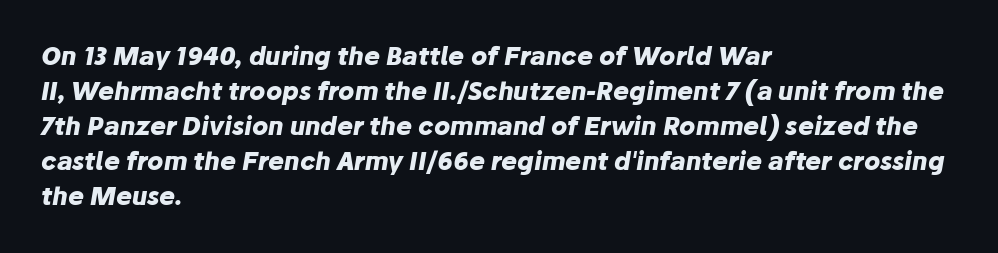
The image shows 24 px bold type, italic (leaning right); set left-aligned, normal line spacing (1.46x), normal letter spacing, not underlined.
